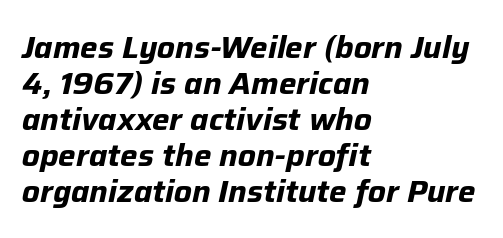
On the weight axis this lands at bold, roughly 700. The letters are slanted; this is an italic face. Nothing unusual about the tracking: characters are spaced as the font intends. Do the characters align in a grid? No, the font is proportional.
